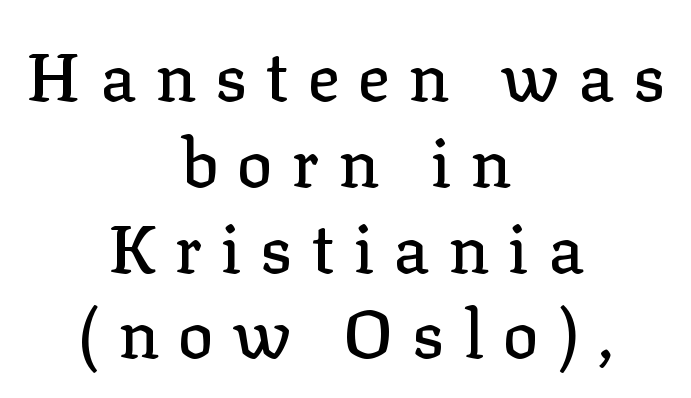
Q: Is the text italic (slanted)? A: No, it is upright.
Q: Is the typeface a serif or a sans-serif typeface? A: Serif.
Q: Is the text underlined? A: No.
Q: How is the paragraph aligned? A: Centered.
Q: Is the spacing between letters normal or unusually wide? A: Unusually wide.
Q: Is the spacing between lines tight, normal or loose? A: Normal.
Q: Width (condensed, normal, or wide)? A: Normal.
Q: Stroke contrast? A: Low.
Q: x-height? A: Medium.
Q: Monospaced? A: No.
